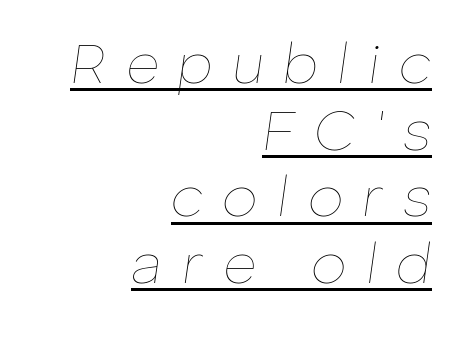
Bold? No — there's no thickening of the strokes. There's an unmistakable incline to the writing here. The gaps between neighbouring characters are conspicuously large. The paragraph has a hard right edge and a soft left edge. Each line of the rendering has a horizontal stroke beneath the glyphs. The rendering uses natural spacing where letterforms have individual widths.
